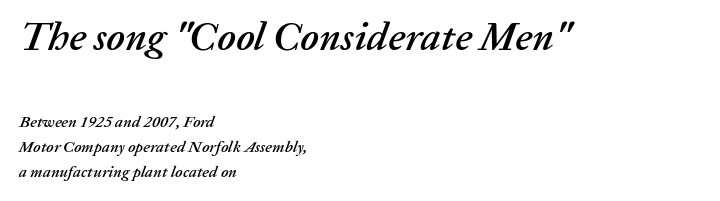
The lines are quadded left. Students, note that the glyphs here touch the page at normal intervals. The passage shown is typed in a proportional face where columns would drift. Rows of type keep a routine distance in the vertical direction. Would a proofreader flag this as italicized? Yes.
